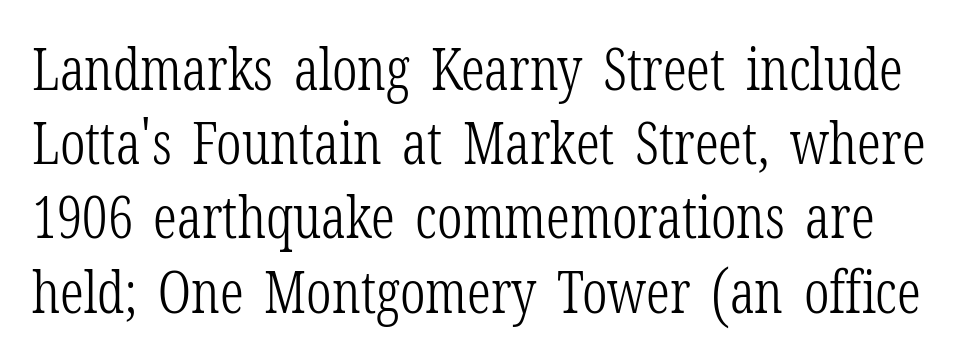
Q: Is the text bold? A: No.
Q: Is the text italic (slanted)? A: No, it is upright.
Q: Is the typeface a serif or a sans-serif typeface? A: Serif.
Q: Is the text underlined? A: No.
Q: Is the spacing between letters normal or unusually wide? A: Normal.
Q: Is the spacing between lines tight, normal or loose? A: Normal.
Q: Width (condensed, normal, or wide)? A: Condensed.
Q: Stroke contrast? A: Low.
Q: x-height? A: Medium.
Q: Monospaced? A: No.
